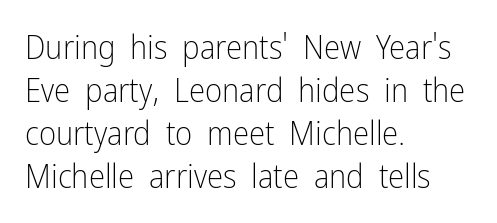
Q: Is the text bold? A: No.
Q: Is the text italic (slanted)? A: No, it is upright.
Q: Is the typeface a serif or a sans-serif typeface? A: Sans-serif.
Q: Is the text underlined? A: No.
Q: How is the paragraph aligned? A: Left-aligned.
Q: Is the spacing between letters normal or unusually wide? A: Normal.
Q: Is the spacing between lines tight, normal or loose? A: Normal.
Q: Width (condensed, normal, or wide)? A: Condensed.
Q: Stroke contrast? A: Low.
Q: x-height? A: Medium.
Q: Monospaced? A: No.
